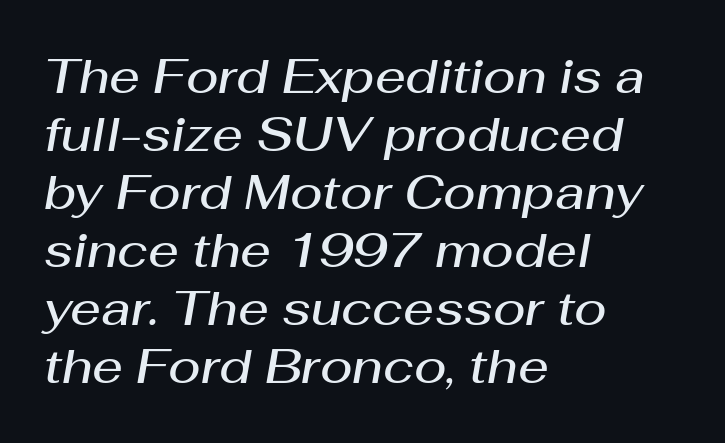
The passage shown is typed in a proportional face where columns would drift. Letter spacing: default. Is the type bold? Partly — it's a semibold, heavier than regular but not fully bold. The passage shown leans; its letterforms are oblique. Rule under the text: the space is simply empty. The lines in this sample share a left origin and differ only in where they stop.
